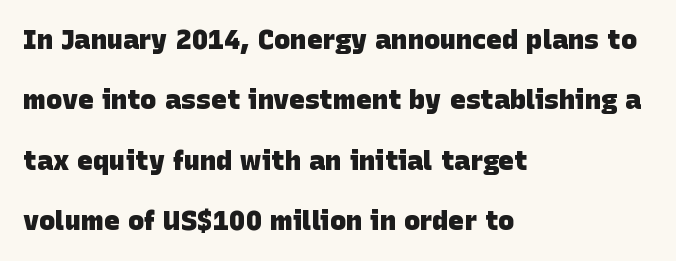
Does extra space separate the letters? No, they use regular spacing. Quick note: underline off. Honestly, the rows look like they've been pulled way apart. A full-strength bold gives these letters their thick strokes. Reading down the block, your eye returns to a fixed left position each line.
